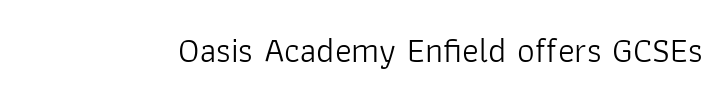
A typesetter would label this face a sans. A roman cut, with each character standing at attention. Type without underlining. Proportional: the letters do not fall into vertical columns. The characters are drawn with everyday or finer stroke widths.
